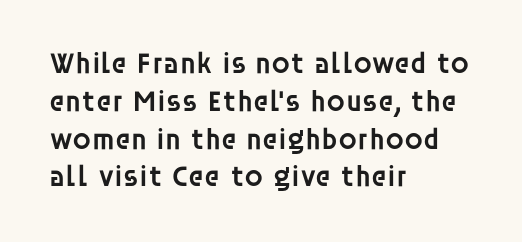
The image shows 30 px semibold sans-serif type, upright; set left-aligned, normal line spacing (1.26x), normal letter spacing, not underlined; low stroke contrast and a large x-height.
